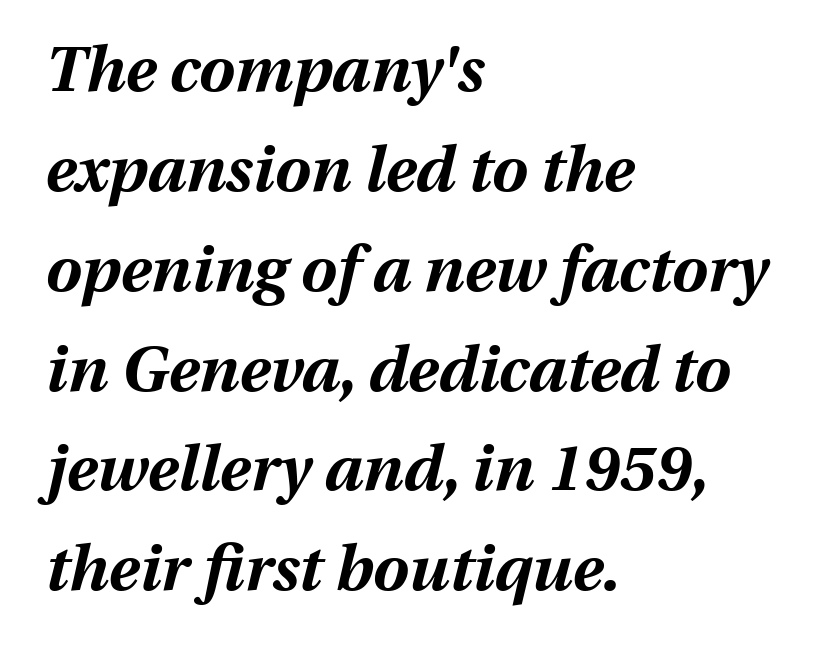
The face used here is proportionally spaced, like ordinary book or web type. Its strokes are broad and dark, the hallmark of bold type. The passage shown has conventional tracking throughout. Bare-footed words on every line.
